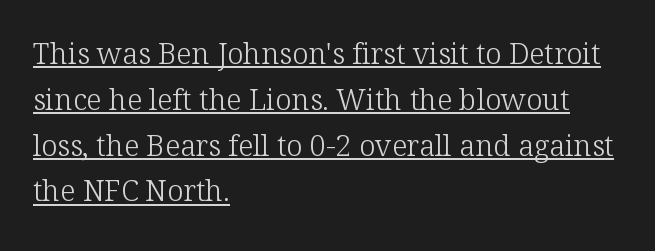
Q: Is the text bold? A: No.
Q: Is the text italic (slanted)? A: No, it is upright.
Q: Is the typeface a serif or a sans-serif typeface? A: Serif.
Q: Is the text underlined? A: Yes.
Q: How is the paragraph aligned? A: Left-aligned.
Q: Is the spacing between letters normal or unusually wide? A: Normal.
Q: Is the spacing between lines tight, normal or loose? A: Normal.
Q: Width (condensed, normal, or wide)? A: Normal.
Q: Stroke contrast? A: Low.
Q: x-height? A: Medium.
Q: Monospaced? A: No.
